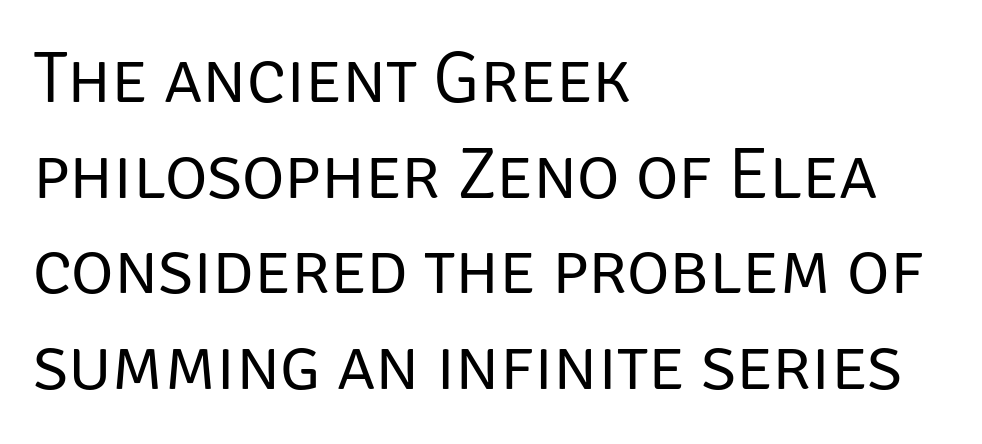
The image shows 73 px regular-weight sans-serif type, upright; set left-aligned, normal line spacing (1.31x), normal letter spacing, not underlined; low stroke contrast and a large x-height.
